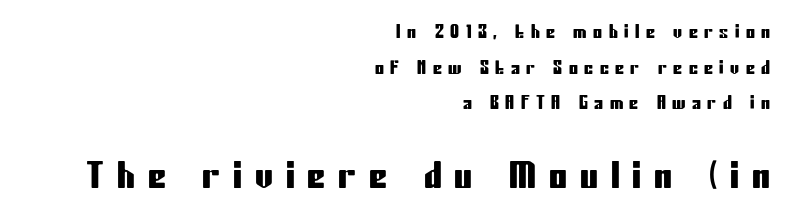
The image shows 36 px condensed sans-serif type, upright; set right-aligned, loose line spacing (1.98x), unusually wide letter spacing (+0.36 em), not underlined; the second (bottom) block is 2.0x larger; low stroke contrast and a medium x-height.
